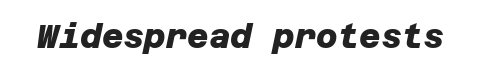
The image shows 33 px heavy sans-serif type; set normal letter spacing, not underlined; low stroke contrast and a large x-height.
